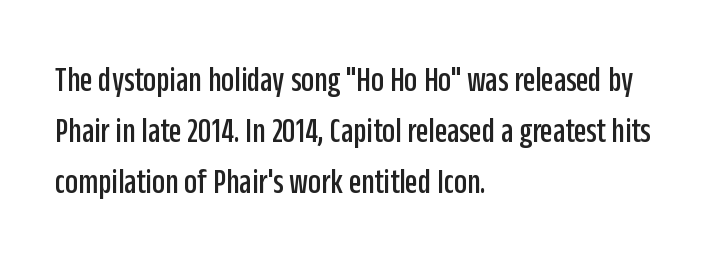
Q: Is the text italic (slanted)? A: No, it is upright.
Q: Is the typeface a serif or a sans-serif typeface? A: Sans-serif.
Q: Is the text underlined? A: No.
Q: How is the paragraph aligned? A: Left-aligned.
Q: Is the spacing between letters normal or unusually wide? A: Normal.
Q: Is the spacing between lines tight, normal or loose? A: Normal.
Q: Width (condensed, normal, or wide)? A: Condensed.
Q: Stroke contrast? A: Low.
Q: x-height? A: Large.
Q: Monospaced? A: No.
